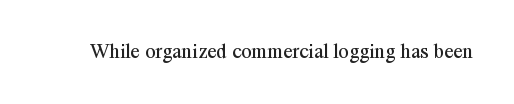
The passage shown is not underscored anywhere. The font's upright variant was chosen for this text. Stems here are at most as thick as an everyday book face. Observe the ordinary spacing: letters are neighbours, not strangers.
